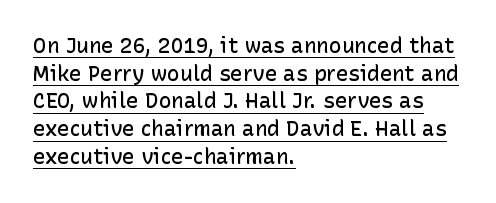
Evenly set lines give the paragraph a standard silhouette. A typesetter would mark this as roman, not italic. These lines stack with their left ends in a neat column. Strokes here are thickened, but only to semibold level. Words appear dense and cohesive because spacing is normal. Glance below the letters and you will spot a drawn line.
